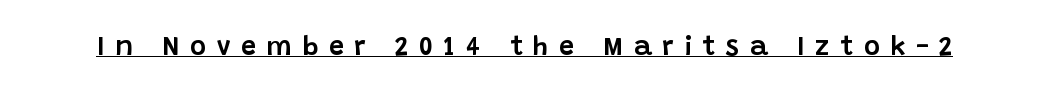
The line texture is sparse and dotted thanks to wide tracking. Tall strokes in this sample are plumb rather than angled. Is there an underline? Yes — a line sits under the letters.
